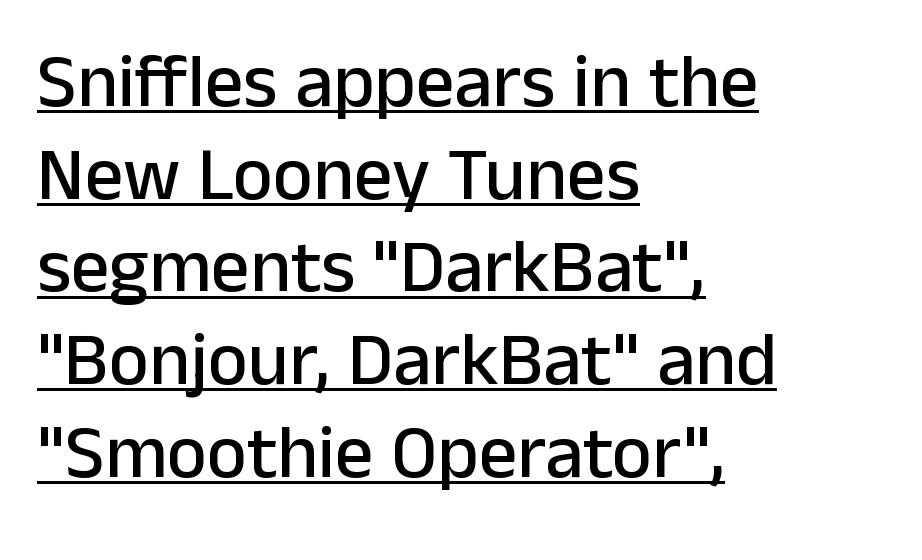
The image shows 76 px sans-serif type, upright; set left-aligned, line spacing 1.22x, normal letter spacing, underlined; low stroke contrast and a medium x-height.
